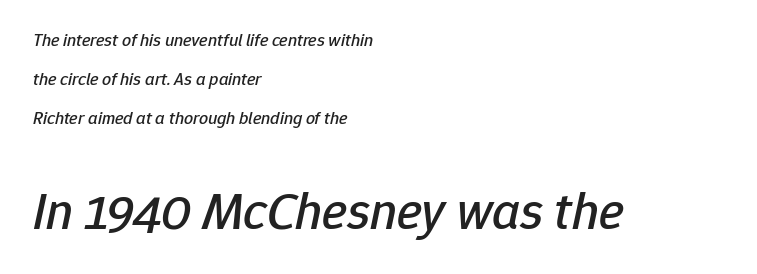
{"italic": "yes", "lean": "right", "slant_degrees": 12, "width": "normal", "stroke_contrast": "low", "x_height": "medium", "monospaced": "no", "underline": "no", "align": "left", "line_spacing": "loose", "line_spacing_ratio": 2.17, "letter_spacing": "normal", "letter_spacing_em": 0.0, "larger_block": "second", "size_ratio": 2.94, "glyph_px": 53}
